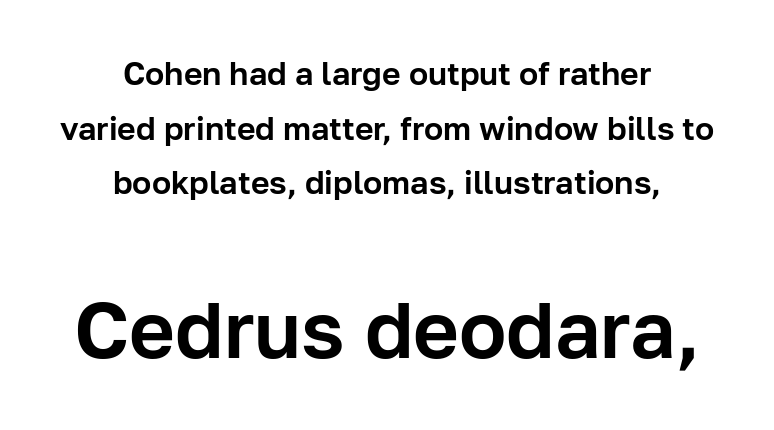
{"serif": "no", "italic": "no", "width": "normal", "stroke_contrast": "low", "x_height": "medium", "monospaced": "no", "underline": "no", "align": "center", "line_spacing_ratio": 1.71, "letter_spacing": "normal", "letter_spacing_em": 0.0, "larger_block": "second", "size_ratio": 2.47, "glyph_px": 79}
